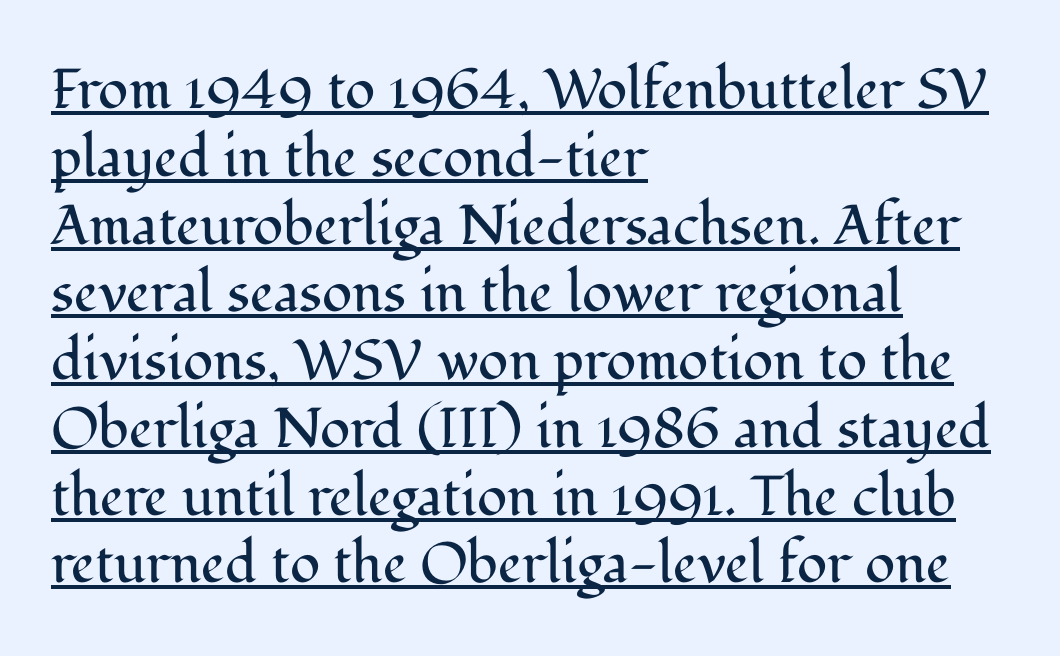
{"serif": "yes", "italic": "no", "bold": "no", "weight": "regular", "width": "normal", "stroke_contrast": "medium", "x_height": "medium", "monospaced": "no", "underline": "yes", "align": "left", "line_spacing_ratio": 1.21, "letter_spacing": "normal", "letter_spacing_em": 0.0, "glyph_px": 56}
